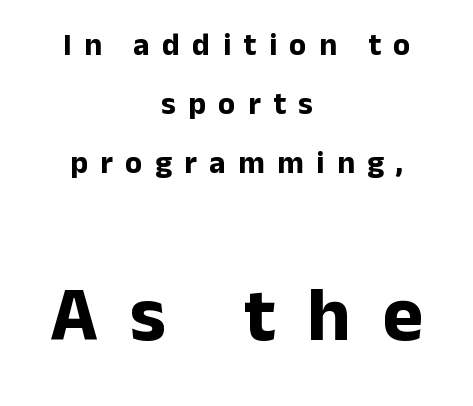
{"serif": "no", "italic": "no", "bold": "yes", "weight": "bold", "width": "normal", "stroke_contrast": "low", "x_height": "medium", "monospaced": "no", "underline": "no", "align": "center", "line_spacing": "loose", "line_spacing_ratio": 1.91, "letter_spacing": "wide", "letter_spacing_em": 0.41, "larger_block": "second", "size_ratio": 2.48, "glyph_px": 77}
